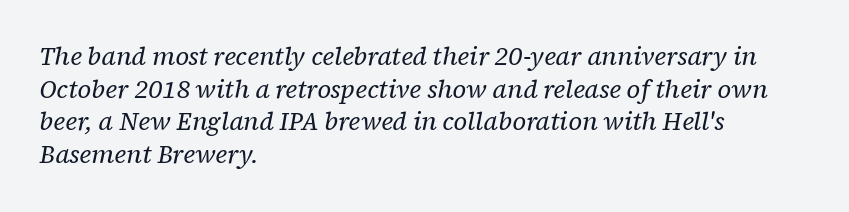
Compared with typical paragraphs, the rows here are spaced about the same. The words here are not underlined. Does extra space separate the letters? No, they use regular spacing. Stems and bowls with no extra thickness — not bold.
